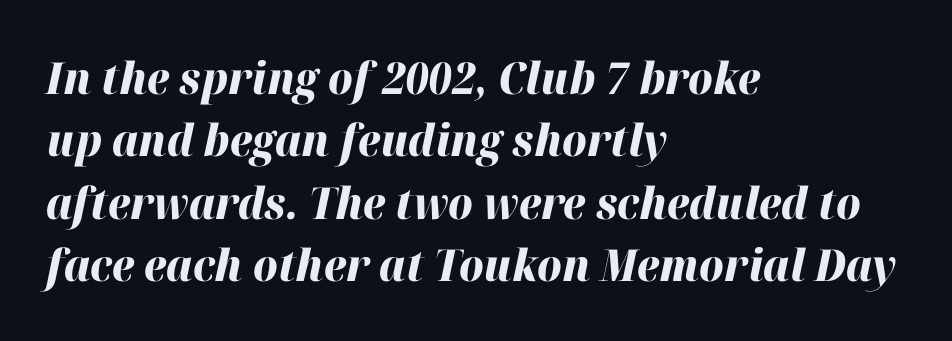
The image shows 44 px heavy type, italic (leaning right); set left-aligned, normal line spacing (1.42x), normal letter spacing, not underlined; high stroke contrast and a medium x-height.
